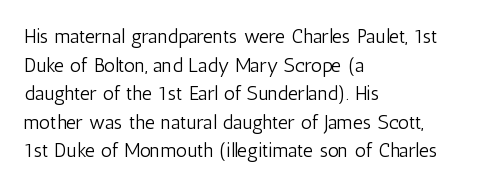
{"italic": "no", "bold": "no", "underline": "no", "align": "left", "line_spacing": "normal", "line_spacing_ratio": 1.43, "letter_spacing": "normal", "letter_spacing_em": 0.0, "glyph_px": 20}
